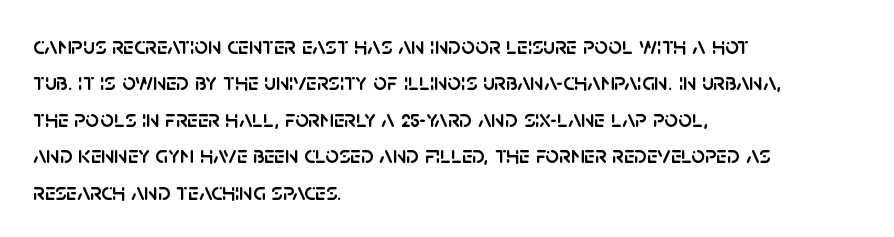
A normal amount of white space separates one row of letters from the next. Is there any slant? The stems are plumb. Nobody touched the tracking dial on this one. Quick note: underline off.
